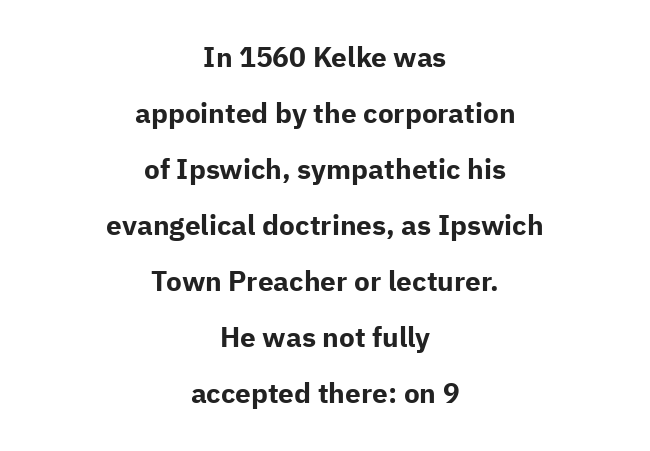
Posture: upright roman. A typesetter would label this face a sans. The strip under each line holds only bare page. The glyphs have the mass of a bold cut.
